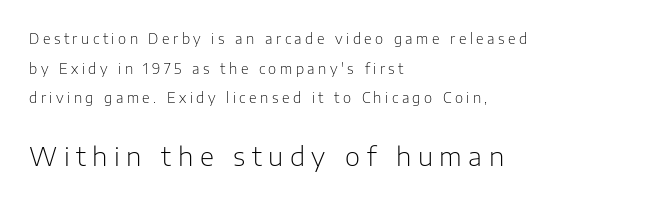
The vertical gap from one line to the next is large. Which of the two is more prominent by size? The second, at the bottom. Letter spacing: wide. A clean baseline with only descenders dipping below it. The strokes are not fattened; the text isn't bold. Posture: upright roman.
